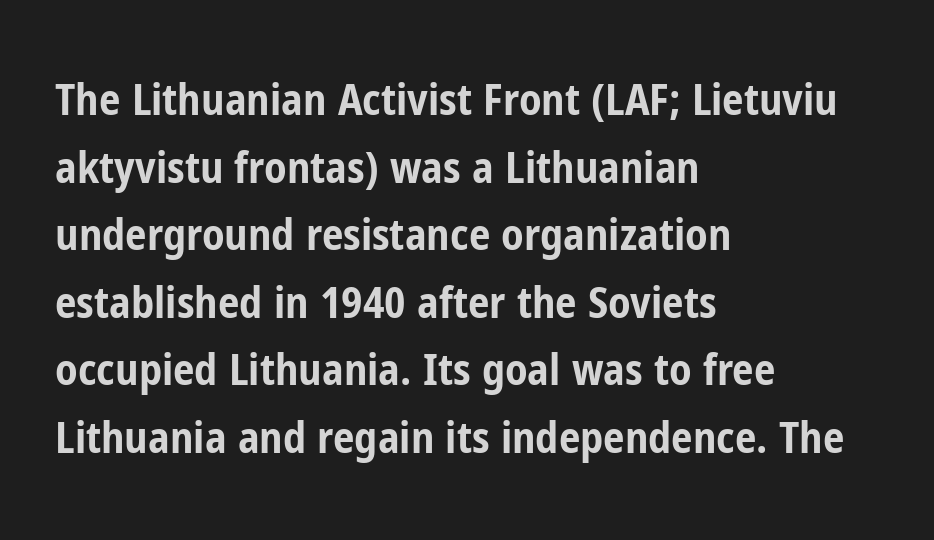
The image shows 43 px bold, condensed sans-serif type, upright; set left-aligned, normal line spacing (1.57x), normal letter spacing, not underlined; low stroke contrast and a medium x-height.
